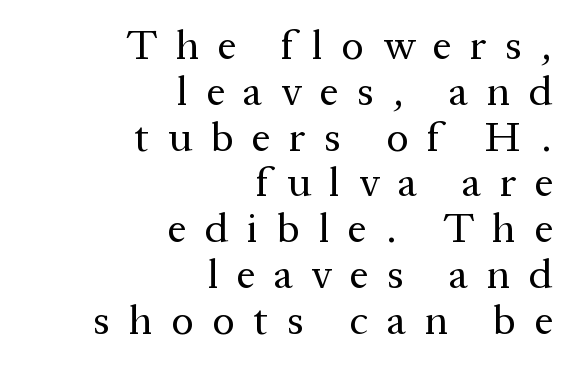
Q: Is the text bold? A: No.
Q: Is the text italic (slanted)? A: No, it is upright.
Q: Is the typeface a serif or a sans-serif typeface? A: Serif.
Q: Is the text underlined? A: No.
Q: How is the paragraph aligned? A: Right-aligned.
Q: Is the spacing between letters normal or unusually wide? A: Unusually wide.
Q: Is the spacing between lines tight, normal or loose? A: Tight.
Q: Width (condensed, normal, or wide)? A: Normal.
Q: Stroke contrast? A: Medium.
Q: x-height? A: Medium.
Q: Monospaced? A: No.
